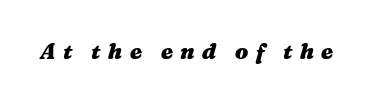
{"italic": "yes", "lean": "right", "slant_degrees": 16, "bold": "yes", "underline": "no", "letter_spacing": "wide", "letter_spacing_em": 0.33, "glyph_px": 22}
